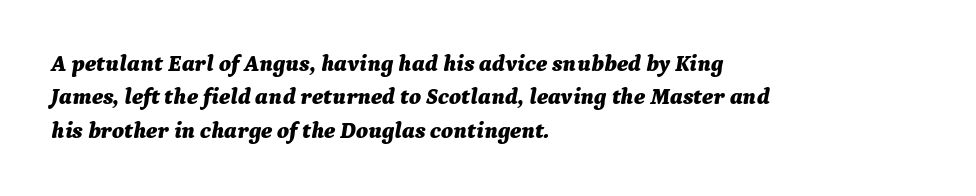
{"italic": "yes", "lean": "right", "slant_degrees": 9, "bold": "yes", "underline": "no", "align": "left", "line_spacing": "normal", "line_spacing_ratio": 1.45, "letter_spacing": "normal", "letter_spacing_em": 0.0, "glyph_px": 23}
